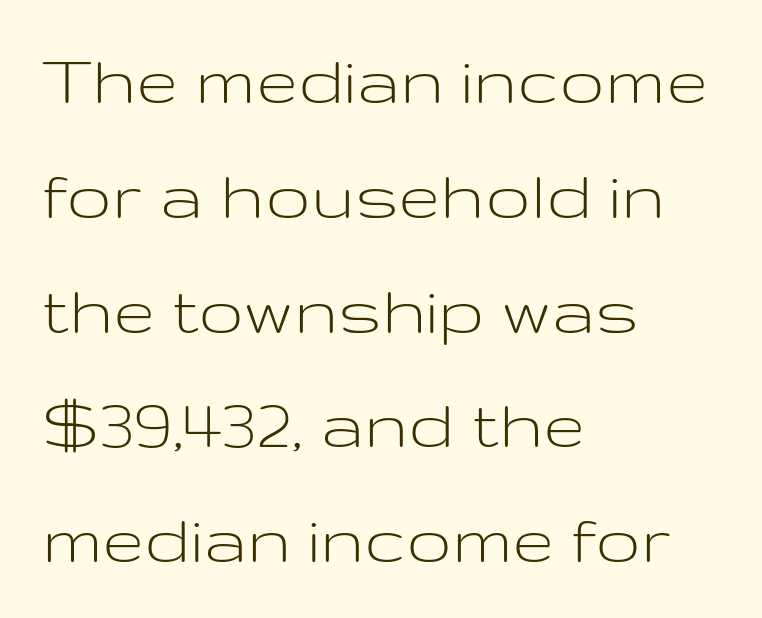
Q: Is the text bold? A: No.
Q: Is the text italic (slanted)? A: No, it is upright.
Q: Is the typeface a serif or a sans-serif typeface? A: Sans-serif.
Q: Is the text underlined? A: No.
Q: How is the paragraph aligned? A: Left-aligned.
Q: Is the spacing between letters normal or unusually wide? A: Normal.
Q: Is the spacing between lines tight, normal or loose? A: Normal.
Q: Width (condensed, normal, or wide)? A: Wide.
Q: Stroke contrast? A: Low.
Q: x-height? A: Medium.
Q: Monospaced? A: No.
